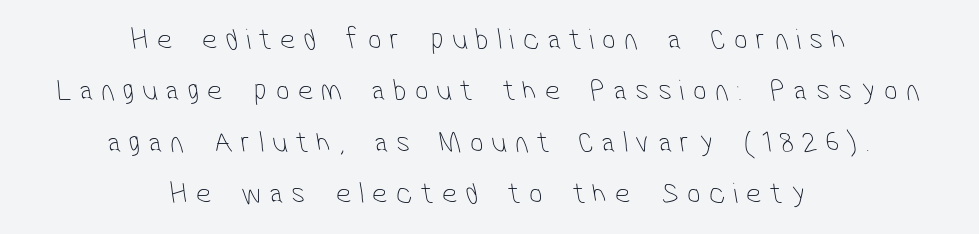
The image shows 30 px thin, condensed sans-serif type; set centered, line spacing 1.71x, unusually wide letter spacing (+0.28 em), not underlined; low stroke contrast and a medium x-height.
